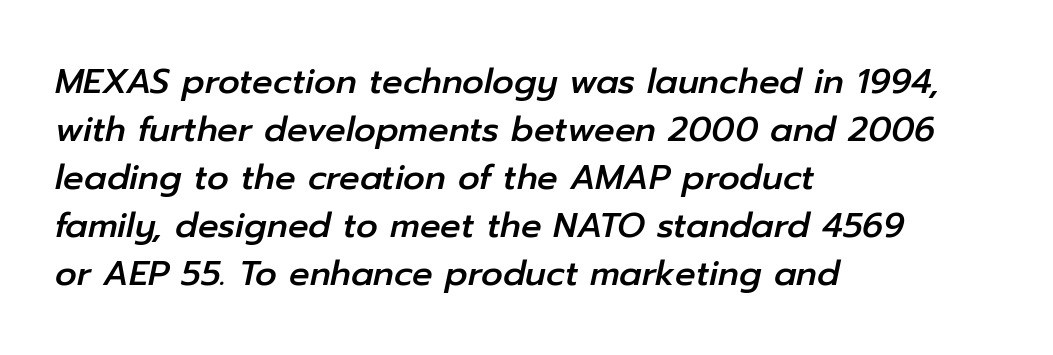
{"italic": "yes", "lean": "right", "slant_degrees": 12, "width": "normal", "stroke_contrast": "low", "x_height": "medium", "monospaced": "no", "underline": "no", "align": "left", "line_spacing": "normal", "line_spacing_ratio": 1.41, "letter_spacing": "normal", "letter_spacing_em": 0.0, "glyph_px": 34}
